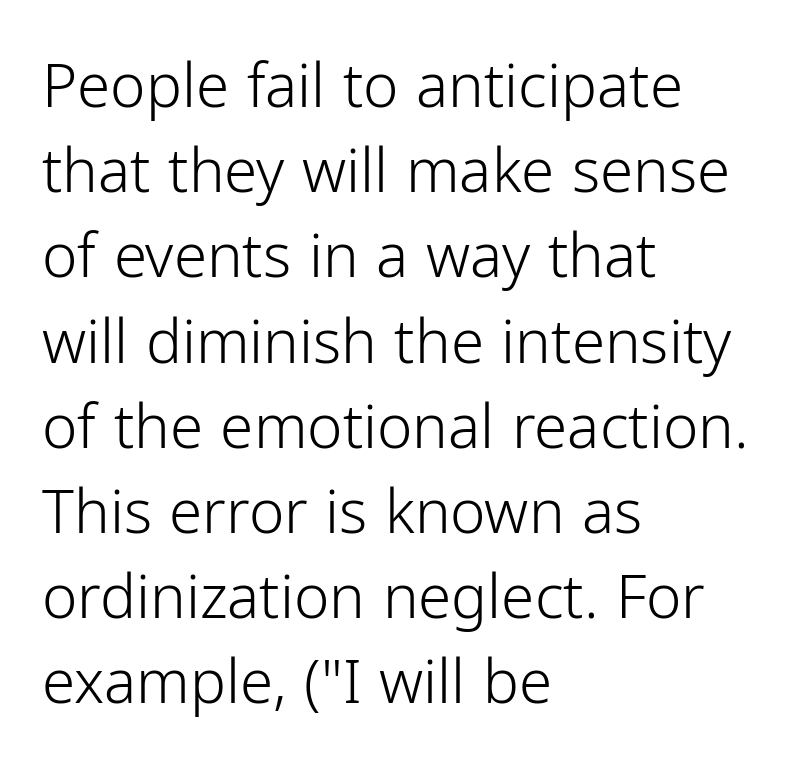
Does the lettering tilt? It doesn't — this is upright. A sans-serif font was chosen for this passage. Whoever set this chose a conventional vertical rhythm. Each letter keeps its own natural width here, so spacing adapts to shape. A typesetter would call this zero additional tracking. The baseline area is clear.
